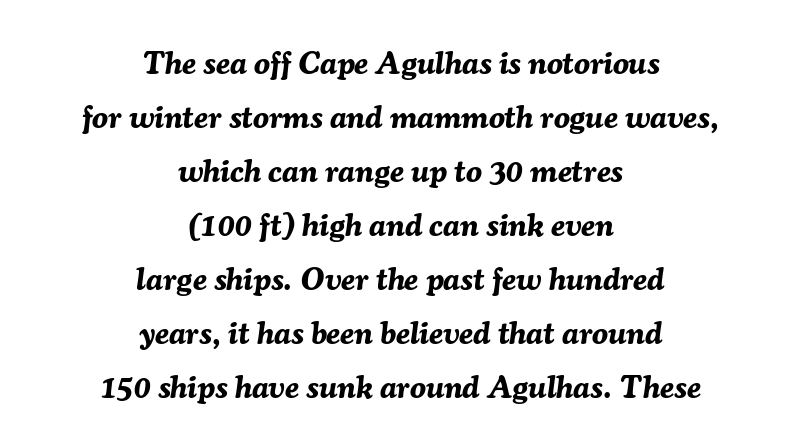
The image shows 32 px bold type, italic (leaning right); set centered, normal line spacing (1.69x), normal letter spacing, not underlined; medium stroke contrast and a medium x-height.
